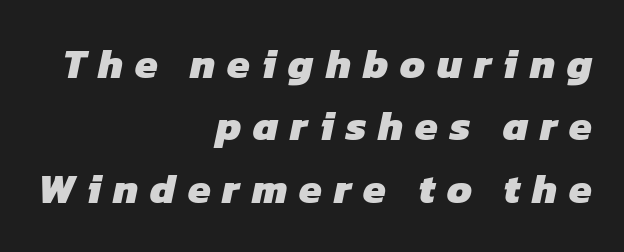
The string is rendered with underlining switched off. The passage shown is typed in a proportional face where columns would drift. The rows are spaced the way most documents space them. You can tell from the bare stems that sans-serif type was used.
